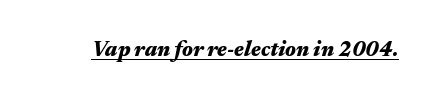
The image shows 21 px bold type, italic (leaning right); set normal letter spacing, underlined.
